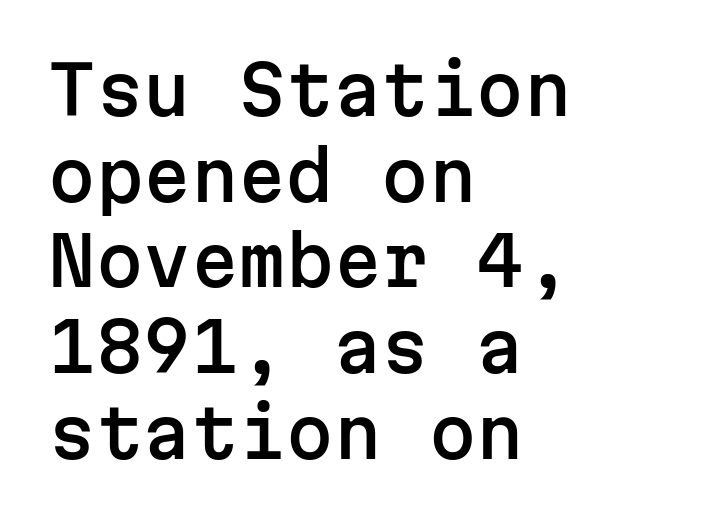
{"serif": "no", "italic": "no", "width": "normal", "stroke_contrast": "low", "x_height": "medium", "monospaced": "yes", "underline": "no", "align": "left", "line_spacing": "normal", "line_spacing_ratio": 1.26, "letter_spacing": "normal", "letter_spacing_em": 0.0, "glyph_px": 68}
